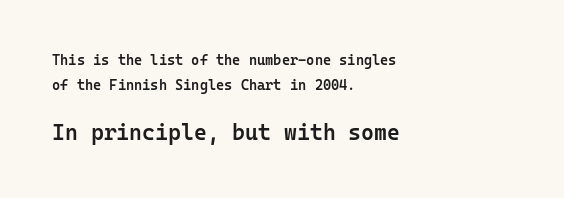
Which margin do the lines hug? The left one — the right edge is uneven. Short note: letters normally spaced. The letters stand straight up with perfectly vertical stems. A somewhat darkened texture: the type is semibold rather than bold. Glance below the letters and you will spot only blank space. Typesetter's note — lower block bumped up in size, upper block left smaller.
